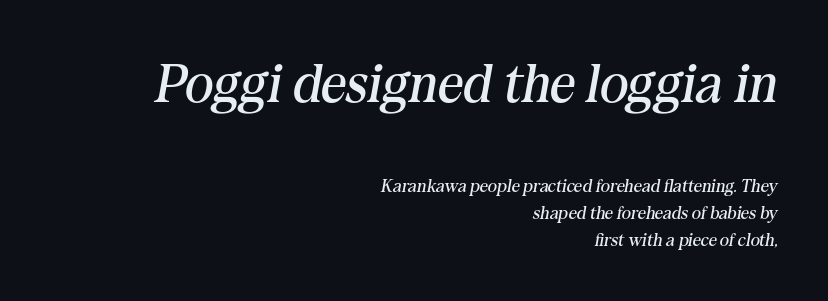
The image shows 55 px regular-weight serif type, italic (leaning right); set right-aligned, normal line spacing (1.48x), normal letter spacing, not underlined; the first (top) block is 3.06x larger; medium stroke contrast and a medium x-height.
